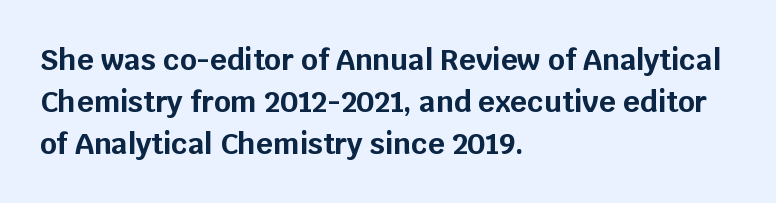
Q: Is the text bold? A: Yes.
Q: Is the text italic (slanted)? A: No, it is upright.
Q: Is the typeface a serif or a sans-serif typeface? A: Sans-serif.
Q: Is the text underlined? A: No.
Q: How is the paragraph aligned? A: Left-aligned.
Q: Is the spacing between letters normal or unusually wide? A: Normal.
Q: Is the spacing between lines tight, normal or loose? A: Normal.
Q: Width (condensed, normal, or wide)? A: Normal.
Q: Stroke contrast? A: Low.
Q: x-height? A: Large.
Q: Monospaced? A: No.
